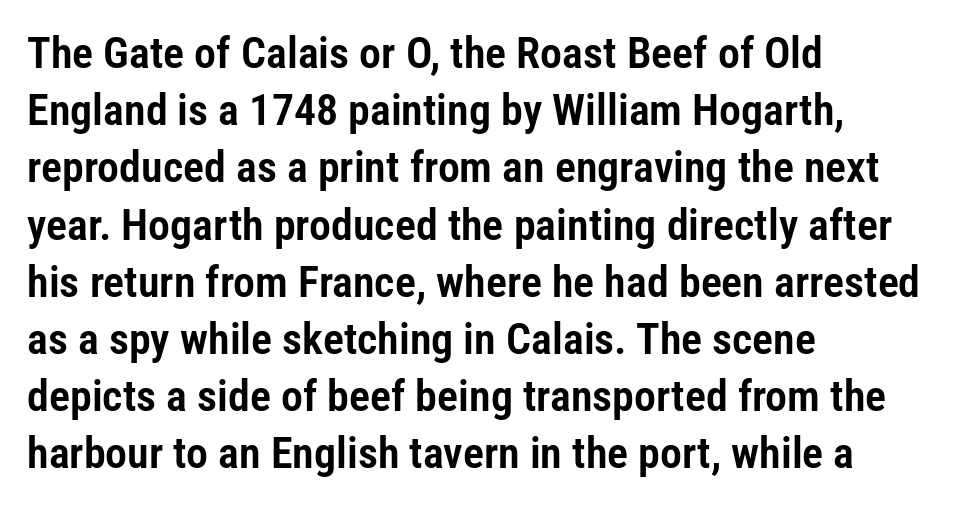
Q: Is the text italic (slanted)? A: No, it is upright.
Q: Is the typeface a serif or a sans-serif typeface? A: Sans-serif.
Q: Is the text underlined? A: No.
Q: How is the paragraph aligned? A: Left-aligned.
Q: Is the spacing between letters normal or unusually wide? A: Normal.
Q: Is the spacing between lines tight, normal or loose? A: Normal.
Q: Width (condensed, normal, or wide)? A: Condensed.
Q: Stroke contrast? A: Low.
Q: x-height? A: Medium.
Q: Monospaced? A: No.
